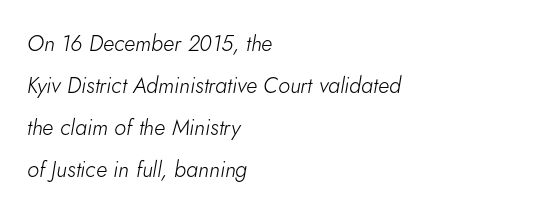
{"italic": "yes", "lean": "right", "slant_degrees": 5, "bold": "no", "underline": "no", "align": "left", "line_spacing": "loose", "line_spacing_ratio": 1.91, "letter_spacing": "normal", "letter_spacing_em": 0.0, "glyph_px": 22}
